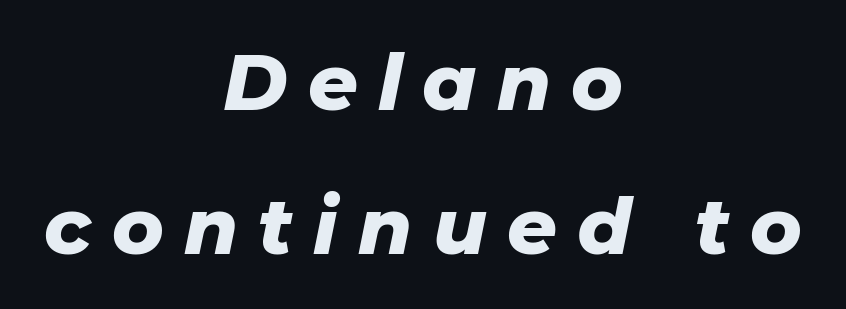
Loose tracking; the words dissolve into strings of separated letters. Varying glyph widths throughout — classic text-font behaviour. I'd describe the lettering as bold — thick and assertive. Observe the lean: these are italic letterforms. Has an underline been added? It has not. Neither beginnings nor endings align; midpoints do.
